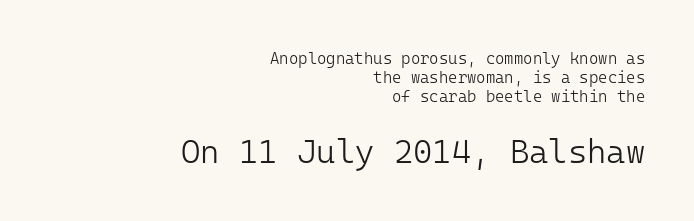
Q: Is the text bold? A: No.
Q: Is the text italic (slanted)? A: No, it is upright.
Q: Is the typeface a serif or a sans-serif typeface? A: Sans-serif.
Q: Is the text underlined? A: No.
Q: How is the paragraph aligned? A: Right-aligned.
Q: Is the spacing between letters normal or unusually wide? A: Normal.
Q: Which block of text is set in a larger size, the first (top) or the second (bottom)? A: The second (bottom) one.
Q: Width (condensed, normal, or wide)? A: Normal.
Q: Stroke contrast? A: Low.
Q: x-height? A: Medium.
Q: Monospaced? A: Yes.
